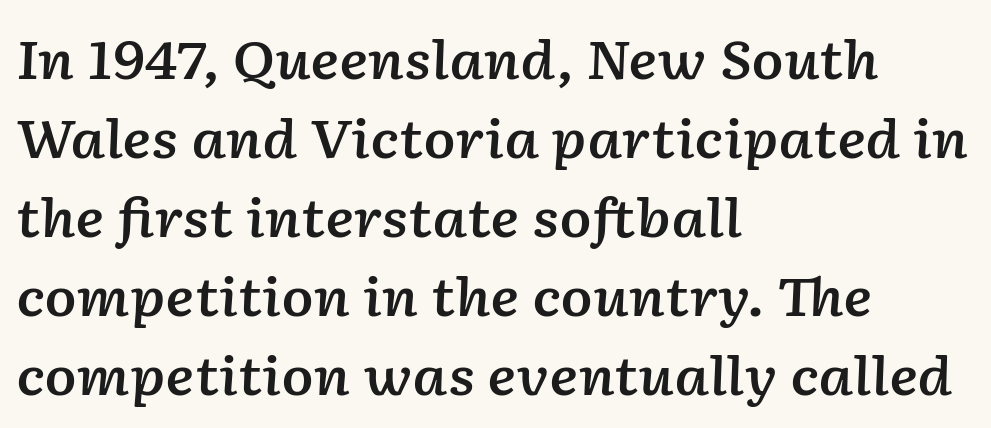
{"italic": "yes", "lean": "right", "slant_degrees": 2, "bold": "semi", "weight": "semibold", "width": "normal", "stroke_contrast": "low", "x_height": "medium", "monospaced": "no", "underline": "no", "align": "left", "line_spacing": "normal", "line_spacing_ratio": 1.49, "letter_spacing": "normal", "letter_spacing_em": 0.0, "glyph_px": 53}
